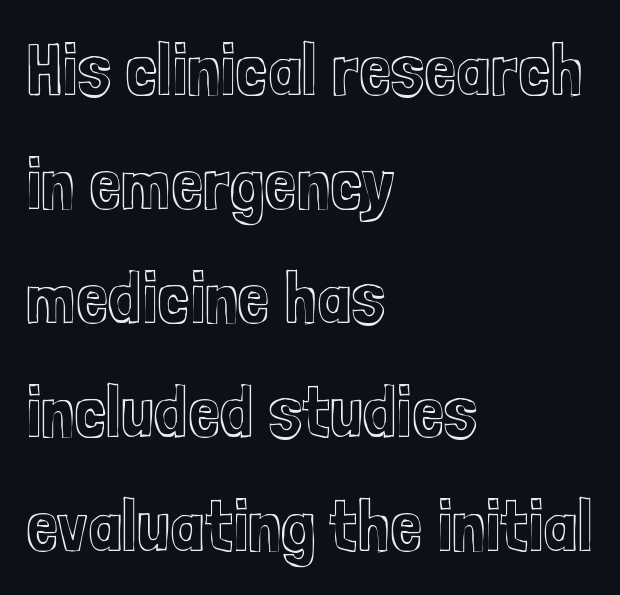
Q: Is the text italic (slanted)? A: No, it is upright.
Q: Is the text underlined? A: No.
Q: How is the paragraph aligned? A: Left-aligned.
Q: Is the spacing between letters normal or unusually wide? A: Normal.
Q: Is the spacing between lines tight, normal or loose? A: Normal.
Q: Width (condensed, normal, or wide)? A: Condensed.
Q: x-height? A: Medium.
Q: Monospaced? A: No.
